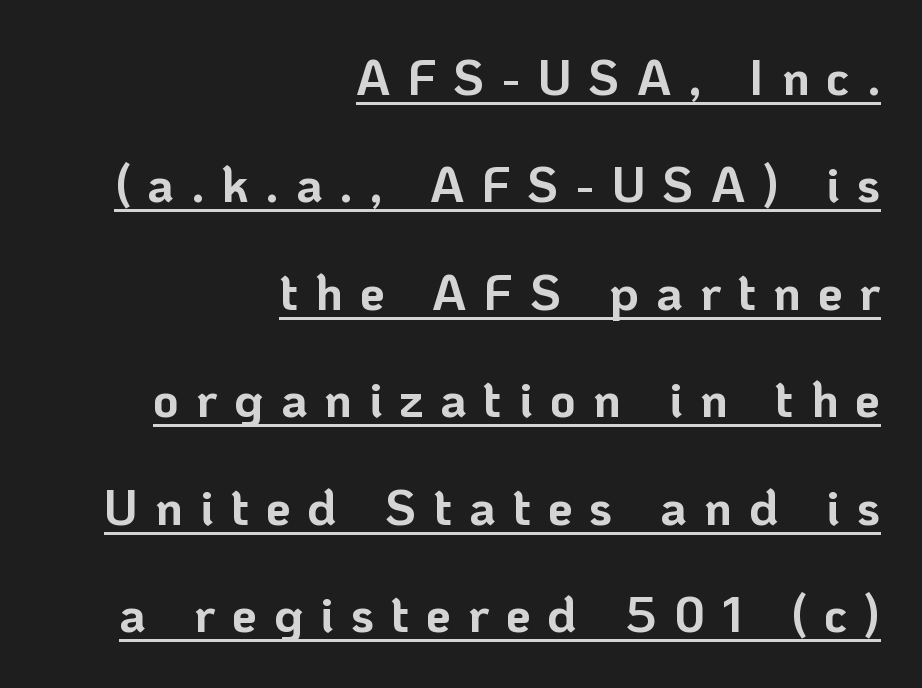
The image shows 50 px bold sans-serif type, upright; set right-aligned, loose line spacing (2.15x), unusually wide letter spacing (+0.34 em), underlined; low stroke contrast and a medium x-height.
